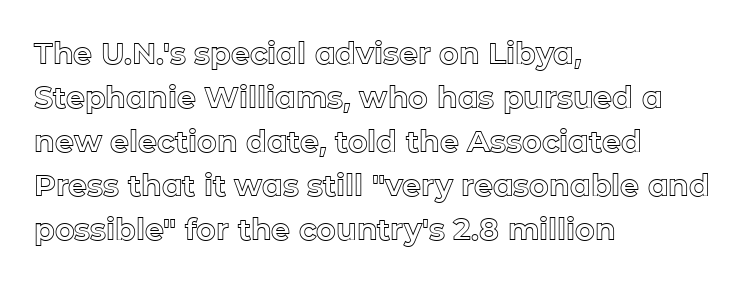
{"italic": "no", "width": "normal", "x_height": "medium", "monospaced": "no", "underline": "no", "align": "left", "line_spacing": "normal", "line_spacing_ratio": 1.47, "letter_spacing": "normal", "letter_spacing_em": 0.0, "glyph_px": 30}
